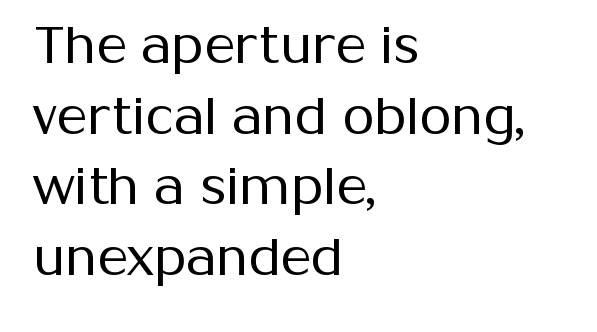
Q: Is the text bold? A: No.
Q: Is the text italic (slanted)? A: No, it is upright.
Q: Is the typeface a serif or a sans-serif typeface? A: Sans-serif.
Q: Is the text underlined? A: No.
Q: How is the paragraph aligned? A: Left-aligned.
Q: Is the spacing between letters normal or unusually wide? A: Normal.
Q: Is the spacing between lines tight, normal or loose? A: Normal.
Q: Width (condensed, normal, or wide)? A: Normal.
Q: Stroke contrast? A: Medium.
Q: x-height? A: Medium.
Q: Monospaced? A: No.
